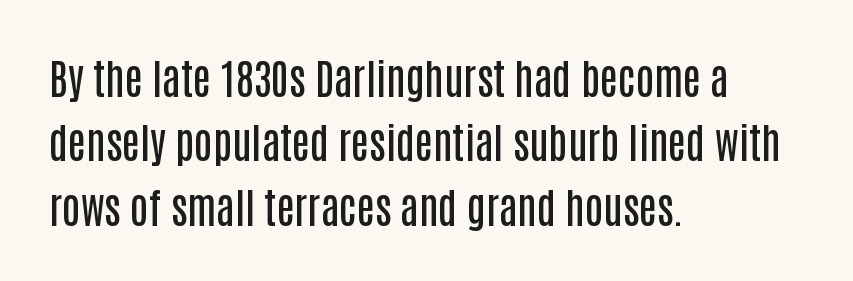
Q: Is the text bold? A: Semi-bold.
Q: Is the text italic (slanted)? A: No, it is upright.
Q: Is the typeface a serif or a sans-serif typeface? A: Sans-serif.
Q: Is the text underlined? A: No.
Q: How is the paragraph aligned? A: Left-aligned.
Q: Is the spacing between letters normal or unusually wide? A: Normal.
Q: Is the spacing between lines tight, normal or loose? A: Normal.
Q: Width (condensed, normal, or wide)? A: Condensed.
Q: Stroke contrast? A: Low.
Q: x-height? A: Large.
Q: Monospaced? A: No.
